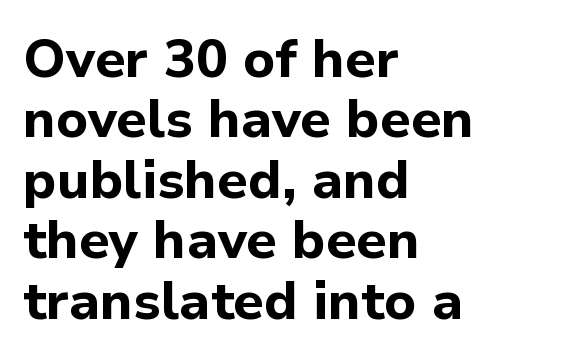
{"serif": "no", "italic": "no", "bold": "yes", "weight": "bold", "width": "normal", "stroke_contrast": "low", "x_height": "medium", "monospaced": "no", "underline": "no", "align": "left", "line_spacing": "tight", "line_spacing_ratio": 1.14, "letter_spacing": "normal", "letter_spacing_em": 0.0, "glyph_px": 53}
